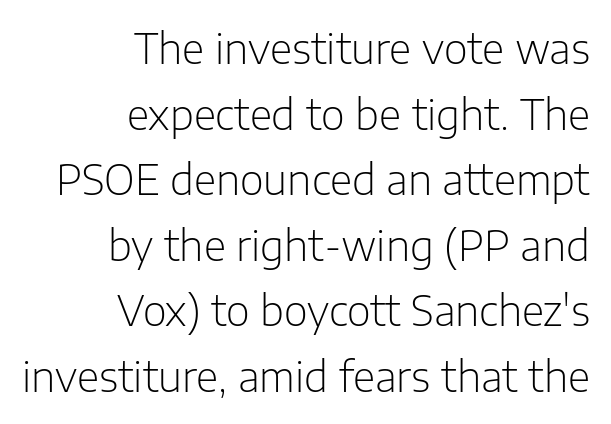
Q: Is the text bold? A: No.
Q: Is the text italic (slanted)? A: No, it is upright.
Q: Is the typeface a serif or a sans-serif typeface? A: Sans-serif.
Q: Is the text underlined? A: No.
Q: How is the paragraph aligned? A: Right-aligned.
Q: Is the spacing between letters normal or unusually wide? A: Normal.
Q: Is the spacing between lines tight, normal or loose? A: Normal.
Q: Width (condensed, normal, or wide)? A: Normal.
Q: Stroke contrast? A: Low.
Q: x-height? A: Medium.
Q: Monospaced? A: No.
